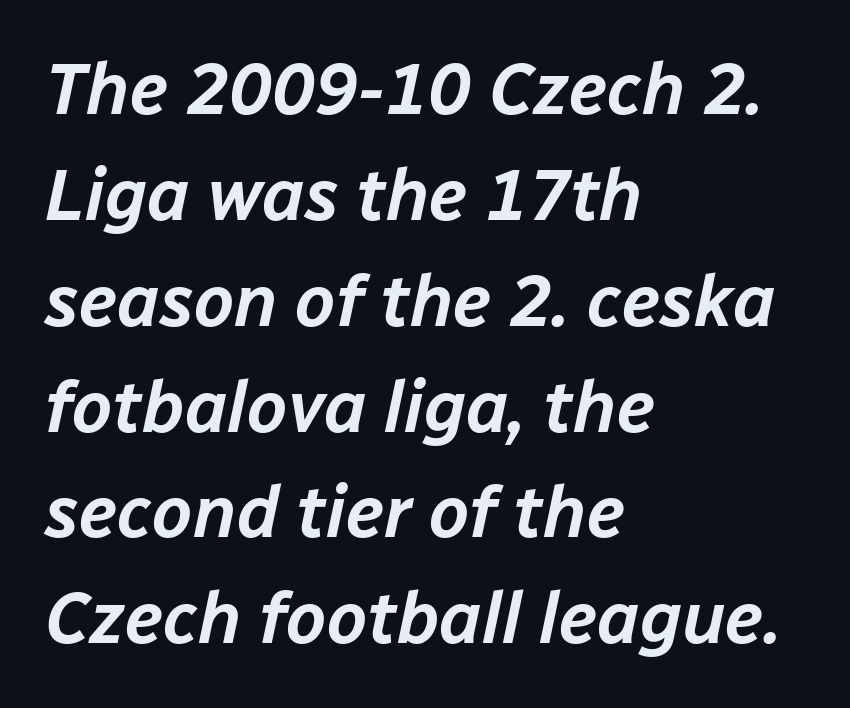
Is this a fixed-width face? No — the glyphs have proportional, varying widths. Caption: multi-line text, flush left, ragged right. This sample uses an oblique cut, with every glyph tilted off the vertical. Honestly, the row spacing looks completely unremarkable. Rule under the text: the space is simply empty.
